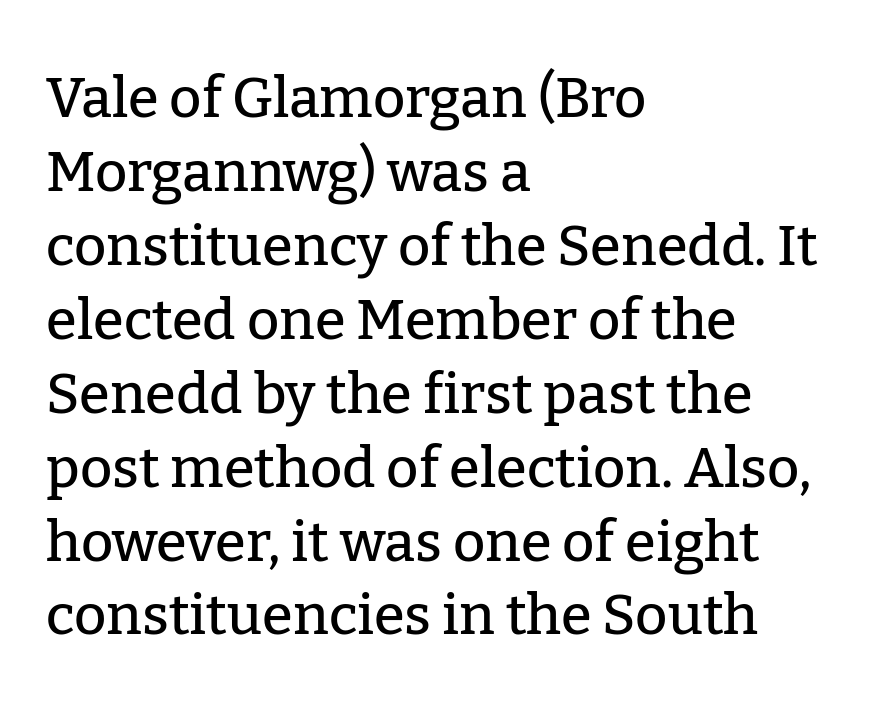
The image shows 56 px serif type, upright; set left-aligned, normal line spacing (1.32x), normal letter spacing, not underlined; low stroke contrast and a medium x-height.
